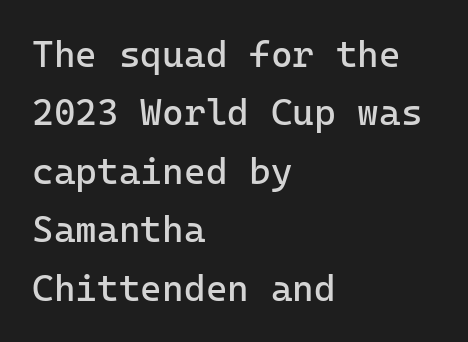
Q: Is the text bold? A: No.
Q: Is the text italic (slanted)? A: No, it is upright.
Q: Is the typeface a serif or a sans-serif typeface? A: Sans-serif.
Q: Is the text underlined? A: No.
Q: How is the paragraph aligned? A: Left-aligned.
Q: Is the spacing between letters normal or unusually wide? A: Normal.
Q: Is the spacing between lines tight, normal or loose? A: Normal.
Q: Width (condensed, normal, or wide)? A: Normal.
Q: Stroke contrast? A: Low.
Q: x-height? A: Medium.
